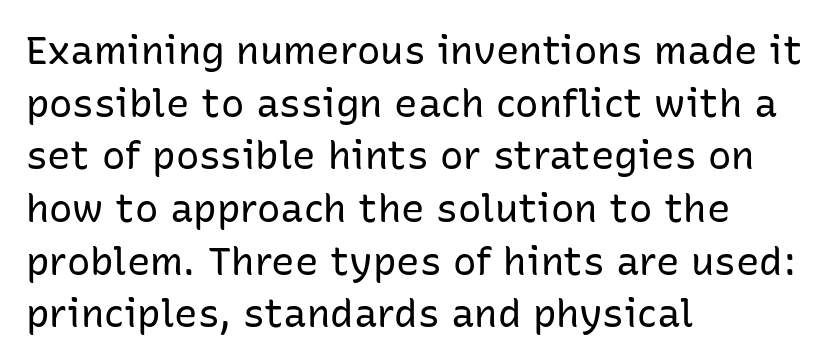
The image shows 39 px regular-weight sans-serif type, upright; set left-aligned, normal line spacing (1.35x), normal letter spacing, not underlined; low stroke contrast and a medium x-height.
